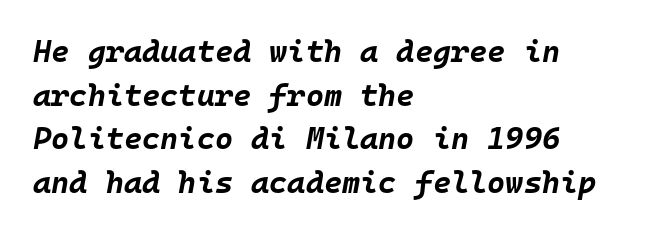
An italicized treatment has been applied to the whole sample. Monospaced: the letters line up in strict vertical columns. Interline gaps are of average width in this sample. Beneath every word, the page is bare.
